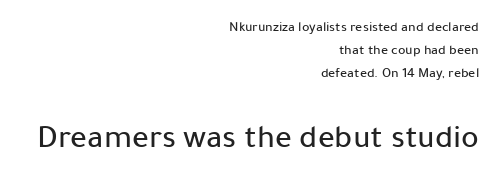
The image shows 33 px sans-serif type, upright; set right-aligned, normal line spacing (1.64x), normal letter spacing, not underlined; the second (bottom) block is 2.36x larger; low stroke contrast and a medium x-height.
